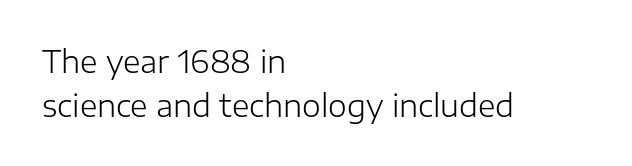
{"serif": "no", "italic": "no", "bold": "no", "weight": "light", "width": "normal", "stroke_contrast": "low", "x_height": "medium", "monospaced": "no", "underline": "no", "align": "left", "line_spacing": "normal", "line_spacing_ratio": 1.46, "letter_spacing": "normal", "letter_spacing_em": 0.0, "glyph_px": 30}
